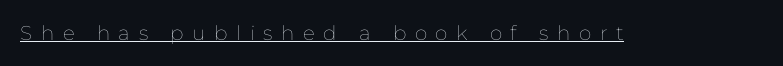
Is the letter spacing exaggerated? Yes — the characters are pushed far apart. Nothing heavy about these letters — not bold at all. The face used here appears with an underline applied. These lines were composed using upright roman letters.
